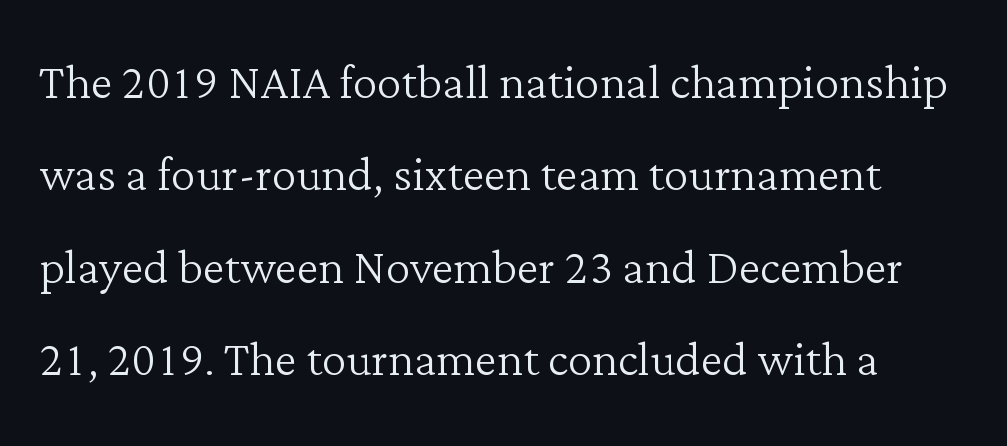
The image shows 62 px light serif type, upright; set normal line spacing (1.49x), normal letter spacing, not underlined; low stroke contrast and a medium x-height.
